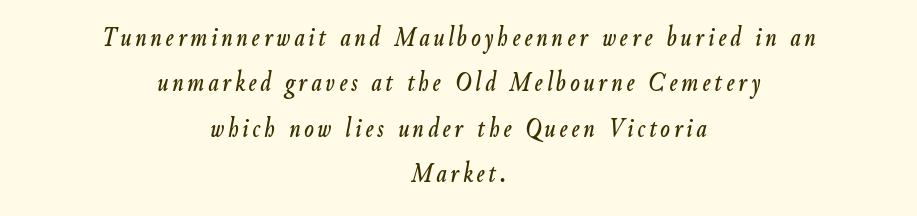
{"italic": "yes", "lean": "right", "slant_degrees": 9, "width": "condensed", "stroke_contrast": "low", "x_height": "small", "monospaced": "no", "underline": "no", "align": "center", "line_spacing": "normal", "line_spacing_ratio": 1.62, "glyph_px": 28}
